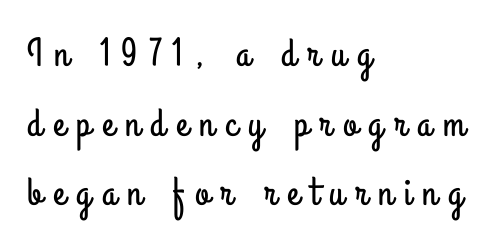
This is sans-serif lettering, the kind often seen on screens and signage. The rendering uses natural spacing where letterforms have individual widths. A classic flush-left, rag-right setting is used for this passage. Descender tails drop into unmarked territory. Do the letters lean? They stand straight.
